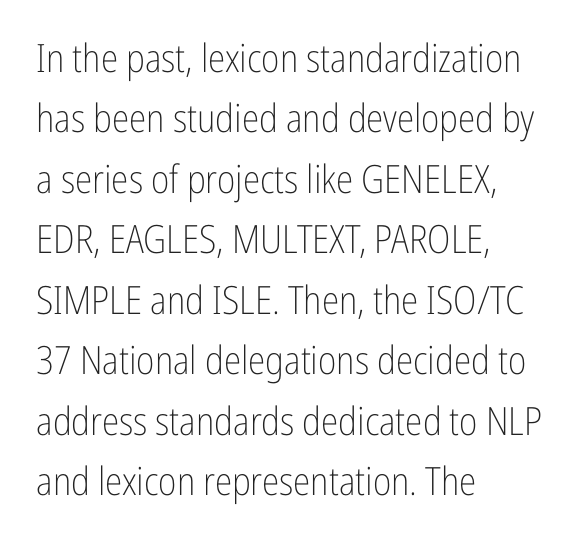
A typesetter would label this face a sans. Characters remain perfectly vertical along every line. Descenders are the only things crossing below the line. Horizontal alignment here is leftward, the default for most running prose. Summary of vertical rhythm: regular, with standard interline spacing.
